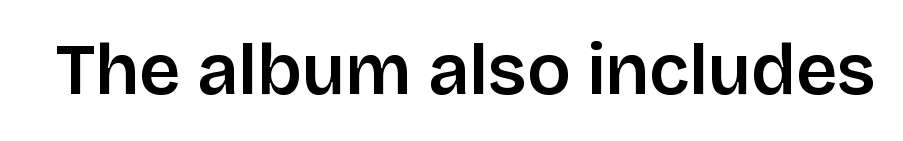
{"serif": "no", "italic": "no", "width": "normal", "stroke_contrast": "low", "x_height": "large", "monospaced": "no", "underline": "no", "letter_spacing": "normal", "letter_spacing_em": 0.0, "glyph_px": 72}
